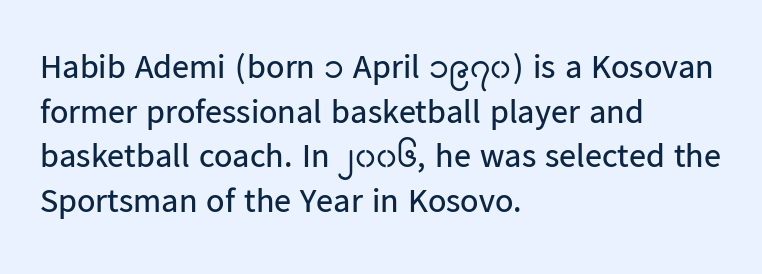
{"serif": "no", "italic": "no", "bold": "no", "weight": "regular", "width": "normal", "stroke_contrast": "low", "x_height": "medium", "monospaced": "no", "underline": "no", "align": "left", "line_spacing": "normal", "line_spacing_ratio": 1.31, "letter_spacing": "normal", "letter_spacing_em": 0.0, "glyph_px": 34}
